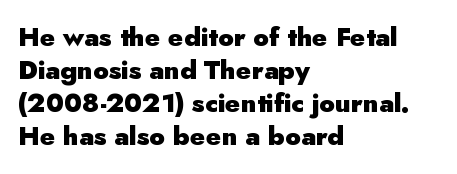
The image shows 26 px bold type, upright; set left-aligned, normal line spacing (1.27x), normal letter spacing, not underlined.
